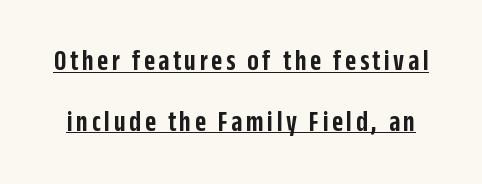
{"serif": "no", "italic": "no", "bold": "semi", "weight": "semibold", "width": "condensed", "stroke_contrast": "low", "x_height": "large", "monospaced": "no", "underline": "yes", "line_spacing": "loose", "line_spacing_ratio": 2.03, "glyph_px": 30}
